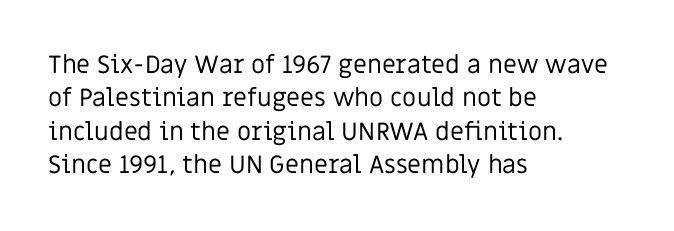
Q: Is the text bold? A: No.
Q: Is the text italic (slanted)? A: No, it is upright.
Q: Is the text underlined? A: No.
Q: How is the paragraph aligned? A: Left-aligned.
Q: Is the spacing between letters normal or unusually wide? A: Normal.
Q: Is the spacing between lines tight, normal or loose? A: Normal.
